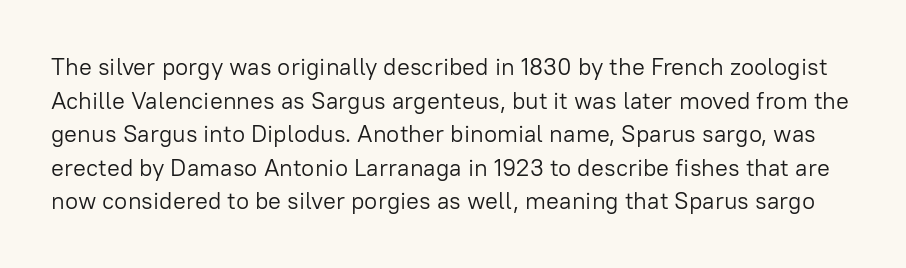
The letters look calm and open, with moderate or lighter stems. Evenly set lines give the paragraph a standard silhouette. The rendering keeps characters at their native spacing. This is roman type, the default non-slanted kind. Glance below the letters and you will spot only blank space.
